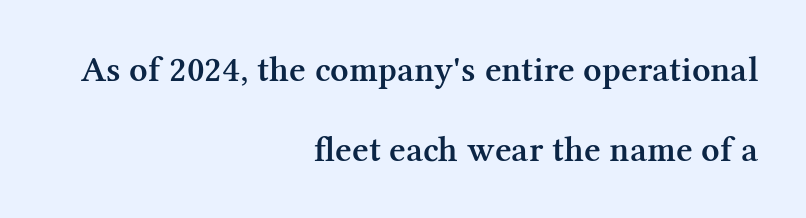
The image shows 36 px semibold serif type, upright; set right-aligned, loose line spacing (2.22x), normal letter spacing, not underlined; medium stroke contrast and a medium x-height.
